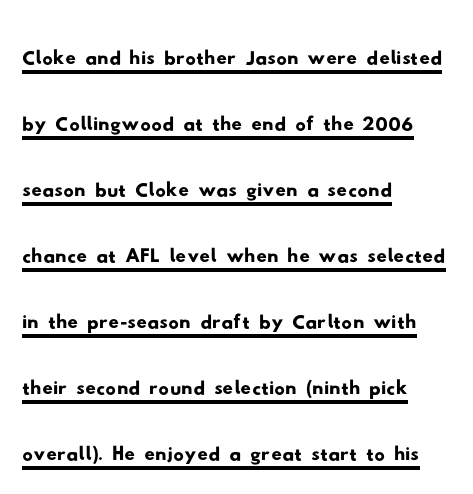
The image shows 52 px wide sans-serif type; set left-aligned, normal line spacing (1.27x), normal letter spacing, underlined; low stroke contrast and a small x-height.
